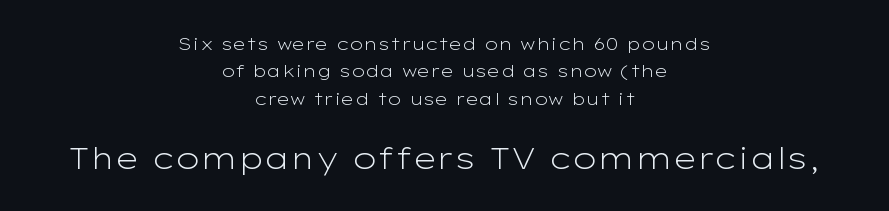
The image shows 30 px light, wide sans-serif type, upright; set centered, normal line spacing (1.61x), normal letter spacing, not underlined; the second (bottom) block is 1.76x larger; low stroke contrast and a medium x-height.
